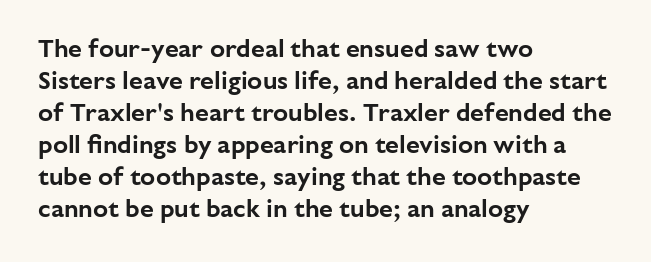
The image shows 25 px text type, upright; set left-aligned, normal line spacing (1.28x), normal letter spacing, not underlined.
